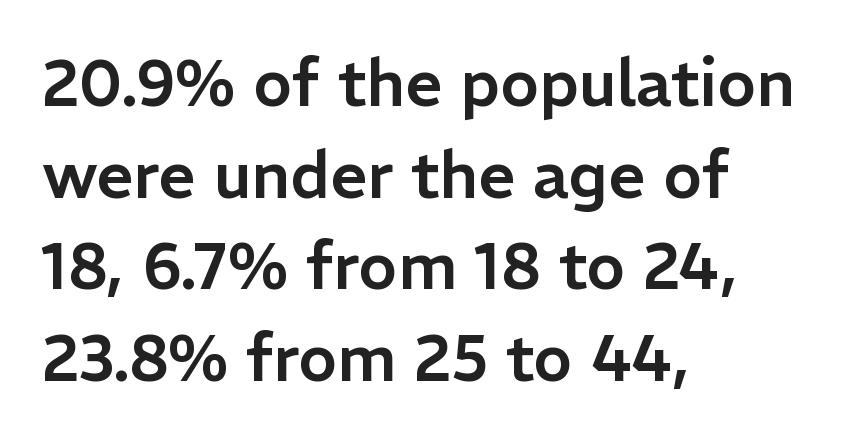
The image shows 65 px sans-serif type, upright; set left-aligned, normal line spacing (1.41x), normal letter spacing, not underlined; low stroke contrast and a medium x-height.
